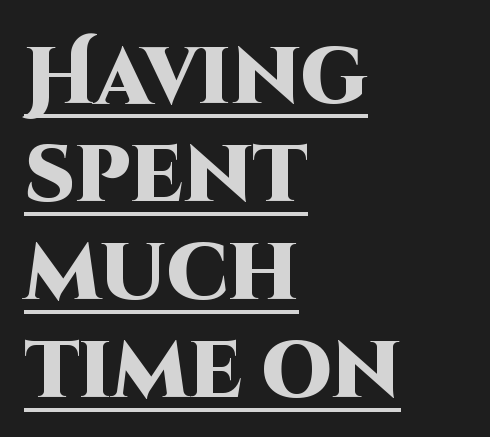
The image shows 79 px heavy sans-serif type, upright; set left-aligned, line spacing 1.24x, normal letter spacing, underlined; high stroke contrast and a large x-height.
